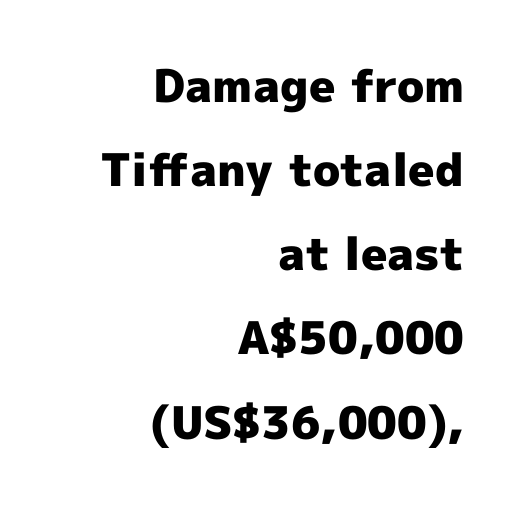
{"serif": "no", "italic": "no", "bold": "yes", "weight": "heavy", "width": "normal", "x_height": "medium", "monospaced": "no", "underline": "no", "align": "right", "line_spacing_ratio": 1.87, "letter_spacing": "normal", "letter_spacing_em": 0.0, "glyph_px": 45}
